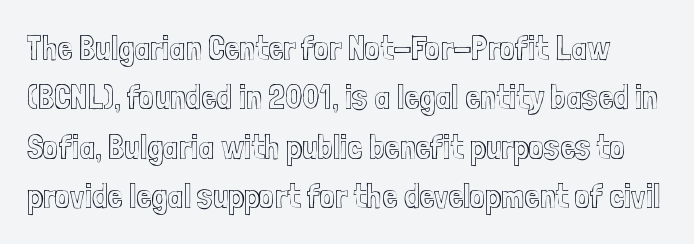
{"italic": "no", "width": "condensed", "x_height": "medium", "monospaced": "no", "underline": "no", "line_spacing": "normal", "line_spacing_ratio": 1.45, "letter_spacing": "normal", "letter_spacing_em": 0.0, "glyph_px": 34}
